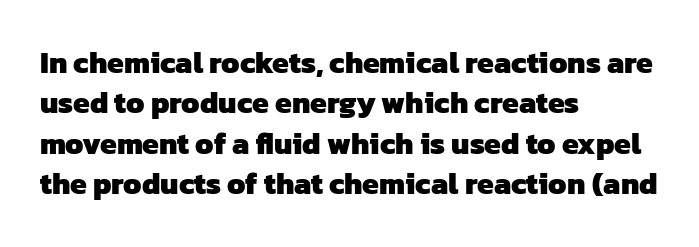
The image shows 30 px heavy sans-serif type; set left-aligned, normal line spacing (1.35x), normal letter spacing, not underlined; low stroke contrast and a medium x-height.
